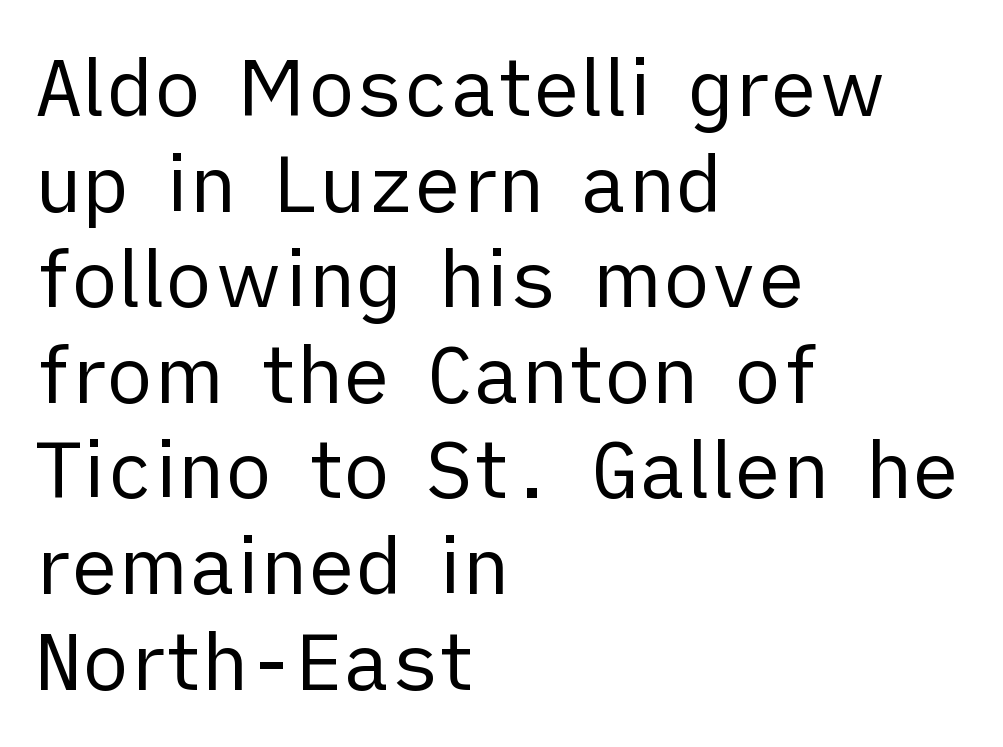
This rendering employs a face without finishing strokes, i.e., a sans-serif. Words appear dense and cohesive because spacing is normal. These lines were composed using upright roman letters. Spacing verdict: proportional, widths tailored to each character.
